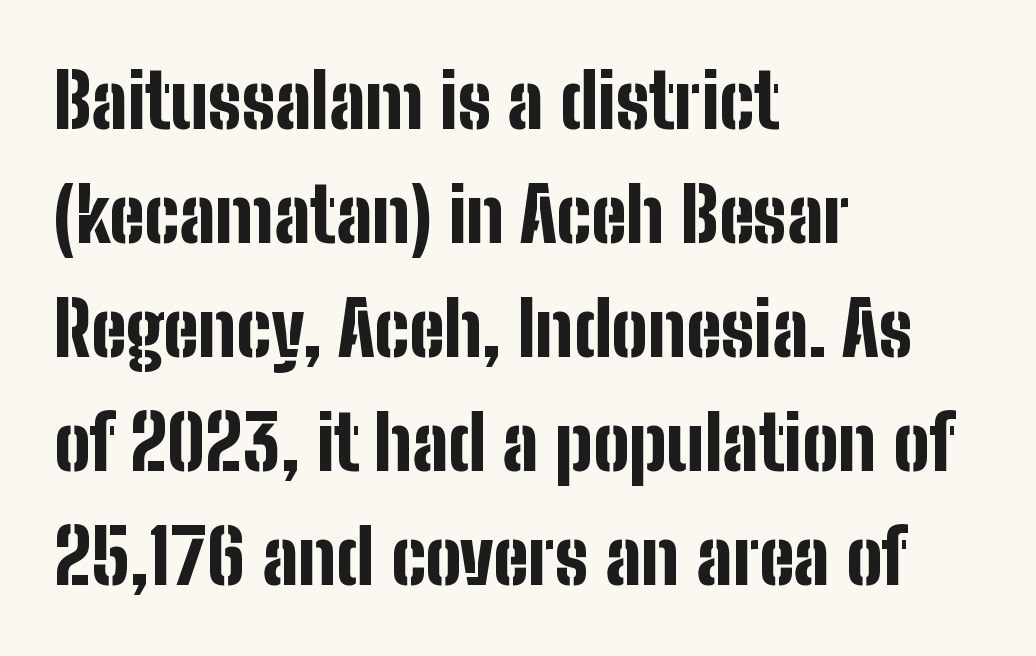
Q: Is the text bold? A: Yes.
Q: Is the text italic (slanted)? A: No, it is upright.
Q: Is the typeface a serif or a sans-serif typeface? A: Sans-serif.
Q: Is the text underlined? A: No.
Q: How is the paragraph aligned? A: Left-aligned.
Q: Is the spacing between letters normal or unusually wide? A: Normal.
Q: Is the spacing between lines tight, normal or loose? A: Normal.
Q: Width (condensed, normal, or wide)? A: Condensed.
Q: Stroke contrast? A: Low.
Q: x-height? A: Medium.
Q: Monospaced? A: No.
